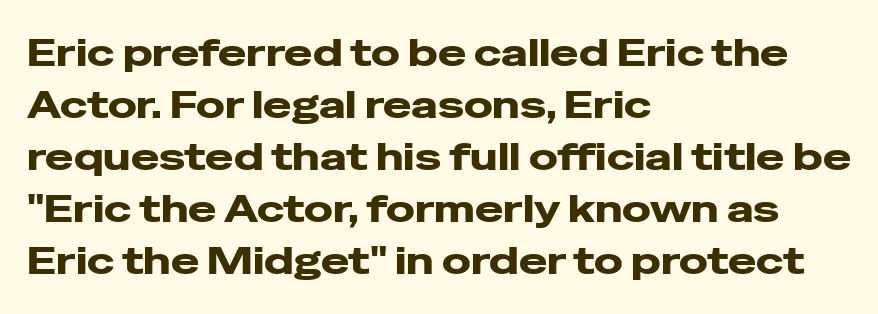
Q: Is the text bold? A: Yes.
Q: Is the text italic (slanted)? A: No, it is upright.
Q: Is the typeface a serif or a sans-serif typeface? A: Sans-serif.
Q: Is the text underlined? A: No.
Q: How is the paragraph aligned? A: Left-aligned.
Q: Is the spacing between letters normal or unusually wide? A: Normal.
Q: Is the spacing between lines tight, normal or loose? A: Normal.
Q: Width (condensed, normal, or wide)? A: Wide.
Q: Stroke contrast? A: Low.
Q: x-height? A: Medium.
Q: Monospaced? A: No.
